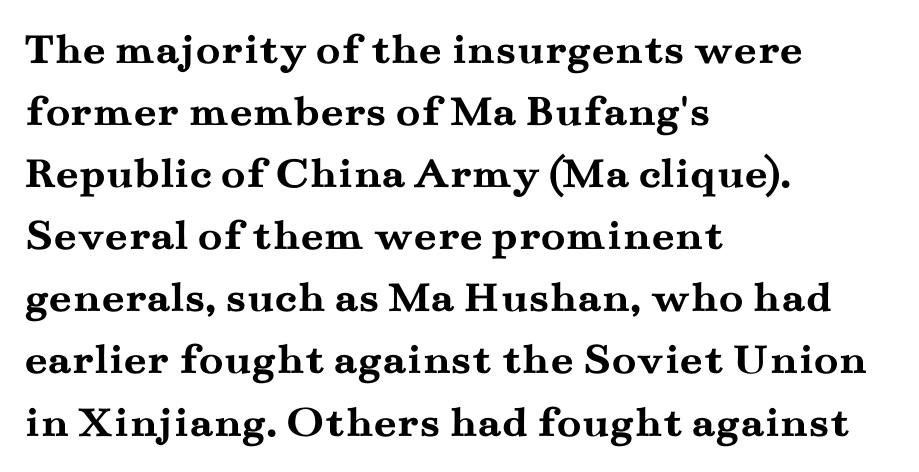
The letters stand straight up with perfectly vertical stems. Inter-character spacing is left at the font's built-in metrics. On the weight axis this lands at bold, roughly 700. One-word summary of the alignment: left.
